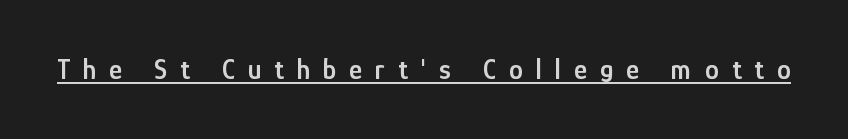
You could only call the tracking loose — the letters float apart. Varying glyph widths throughout — classic text-font behaviour. Serif or sans? Sans — the stroke terminals are bare. The specimen includes a rule beneath the text block's lines. Heft: intermediate — a semibold. The lettering stays uniformly vertical, giving the passage a roman look.
